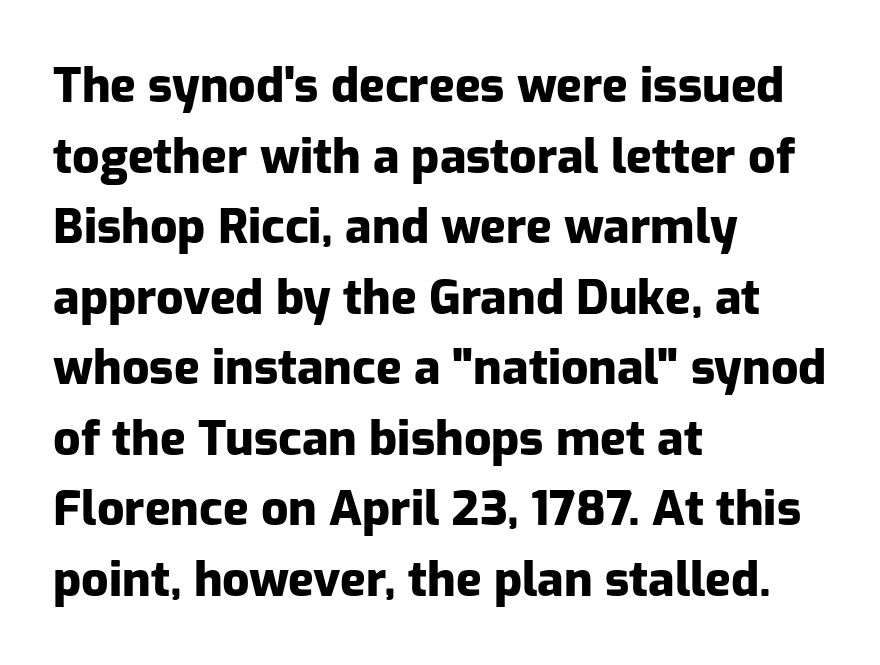
{"serif": "no", "italic": "no", "bold": "yes", "weight": "heavy", "width": "normal", "stroke_contrast": "low", "x_height": "medium", "monospaced": "no", "underline": "no", "align": "left", "line_spacing": "normal", "line_spacing_ratio": 1.47, "letter_spacing": "normal", "letter_spacing_em": 0.0, "glyph_px": 48}
